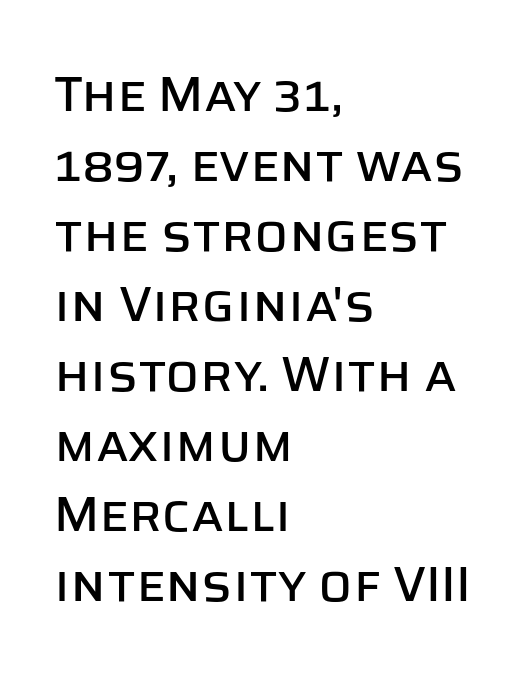
Q: Is the text italic (slanted)? A: No, it is upright.
Q: Is the typeface a serif or a sans-serif typeface? A: Sans-serif.
Q: Is the text underlined? A: No.
Q: How is the paragraph aligned? A: Left-aligned.
Q: Is the spacing between letters normal or unusually wide? A: Normal.
Q: Is the spacing between lines tight, normal or loose? A: Normal.
Q: Width (condensed, normal, or wide)? A: Normal.
Q: Stroke contrast? A: Low.
Q: x-height? A: Large.
Q: Monospaced? A: No.
